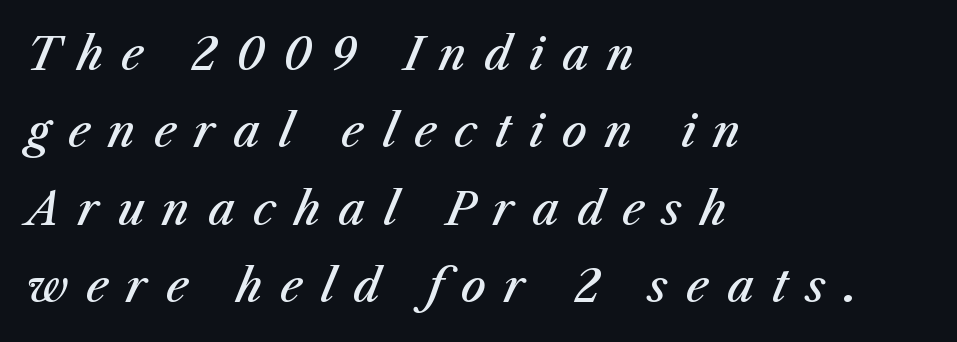
Q: Is the text bold? A: Semi-bold.
Q: Is the text italic (slanted)? A: Yes, it leans right by about 23 degrees.
Q: Is the text underlined? A: No.
Q: How is the paragraph aligned? A: Left-aligned.
Q: Is the spacing between letters normal or unusually wide? A: Unusually wide.
Q: Width (condensed, normal, or wide)? A: Normal.
Q: Stroke contrast? A: Medium.
Q: x-height? A: Medium.
Q: Monospaced? A: No.
